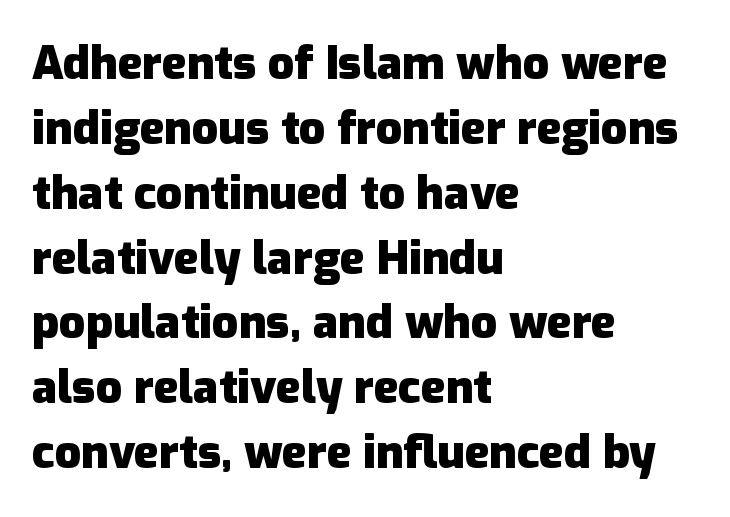
These lines are rendered in a variable-pitch font. Is there much room between lines? A standard amount, neither cramped nor airy. Here the glyphs are tracked normally, forming tight word shapes. The rendering shows plain stroke endings on the letterforms — a sans-serif design. Type without underlining.
